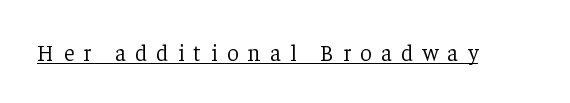
These lines were composed using upright roman letters. There is plenty of visible air inserted between adjacent glyphs. No chunkiness to these letters — they're not bold. This sample carries an underscore along the baseline area.
